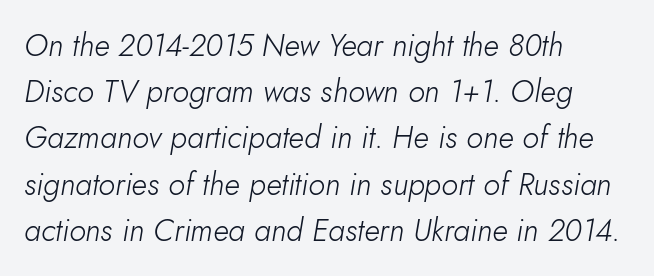
The face looks like a standard text weight, possibly lighter. Italic: yes, the glyphs are oblique. Note the varied advance widths — an 'i' is clearly narrower than an 'm'. Compared with typical body copy, the letter spacing here is the same.
